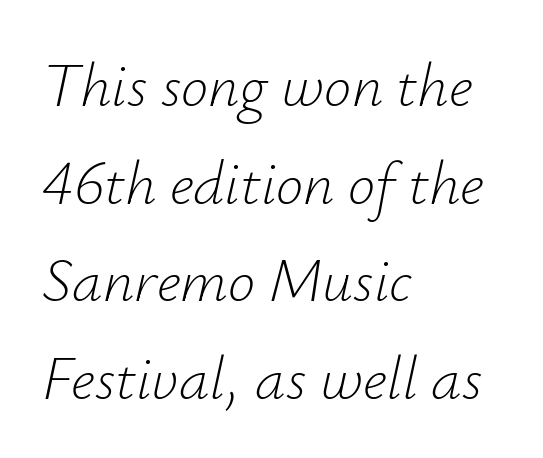
{"italic": "yes", "lean": "right", "slant_degrees": 12, "bold": "no", "weight": "light", "width": "normal", "stroke_contrast": "low", "x_height": "small", "monospaced": "no", "underline": "no", "align": "left", "line_spacing": "normal", "line_spacing_ratio": 1.6, "letter_spacing": "normal", "letter_spacing_em": 0.0, "glyph_px": 61}
